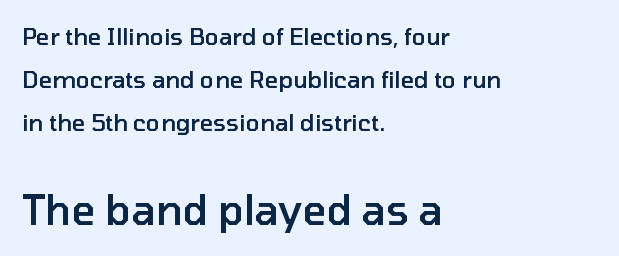
This sample has the flowing, uneven cadence of proportional lettering. Ascenders rise straight up at ninety degrees. Every row of glyphs begins at an identical x-position on the left. The gaps between neighbouring characters are ordinary and unremarkable. Look at the stroke-to-counter ratio: somewhat heavy, a semibold.
